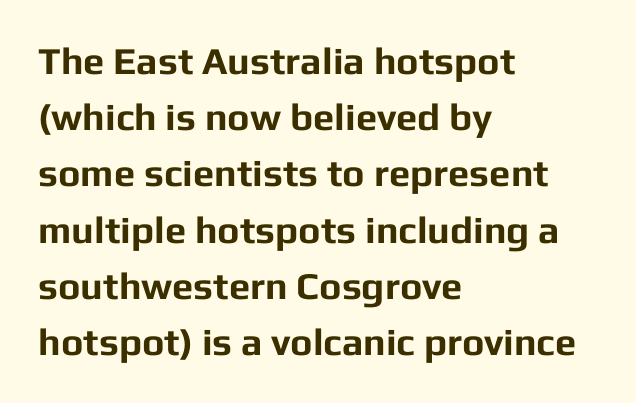
Q: Is the text bold? A: Yes.
Q: Is the text italic (slanted)? A: No, it is upright.
Q: Is the typeface a serif or a sans-serif typeface? A: Sans-serif.
Q: Is the text underlined? A: No.
Q: How is the paragraph aligned? A: Left-aligned.
Q: Is the spacing between letters normal or unusually wide? A: Normal.
Q: Is the spacing between lines tight, normal or loose? A: Normal.
Q: Width (condensed, normal, or wide)? A: Normal.
Q: Stroke contrast? A: Low.
Q: x-height? A: Medium.
Q: Monospaced? A: No.
